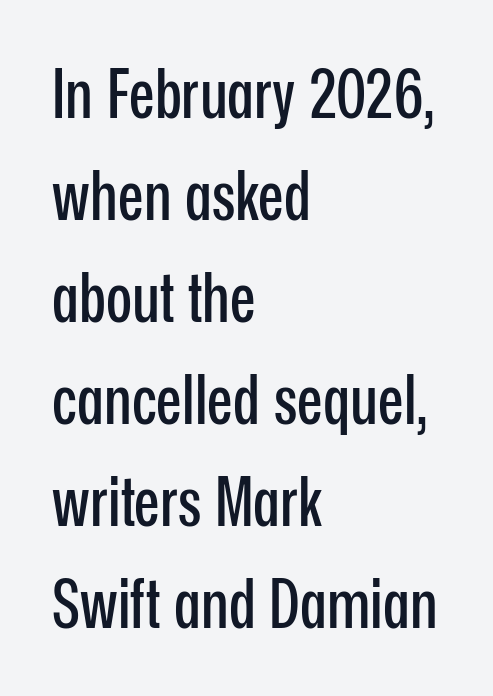
The image shows 68 px condensed sans-serif type, upright; set left-aligned, normal line spacing (1.5x), normal letter spacing, not underlined; low stroke contrast and a medium x-height.
